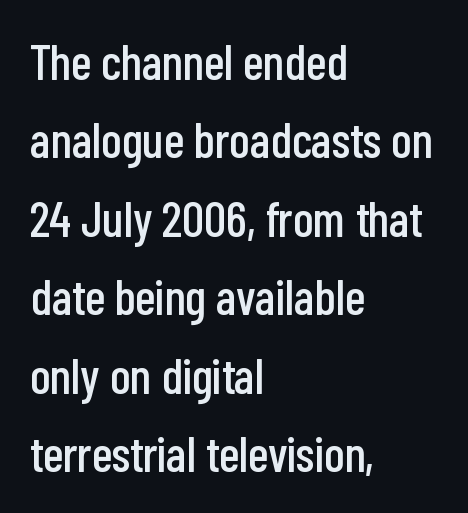
The type sits square on the baseline with zero lean. These lines are rendered in a variable-pitch font. Unmarked baselines from the first word to the last. Reading down the column, the eye jumps a familiar distance to each next line. A typesetter would call this zero additional tracking.
